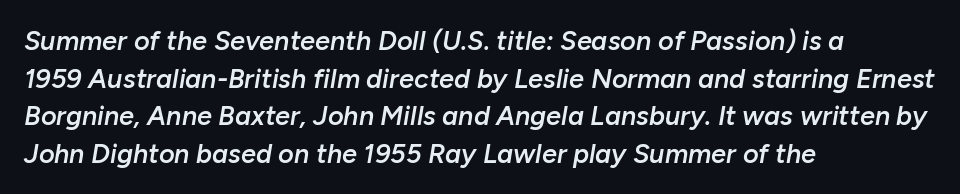
The image shows 27 px text type, italic (leaning right); set left-aligned, normal line spacing (1.39x), normal letter spacing, not underlined.
